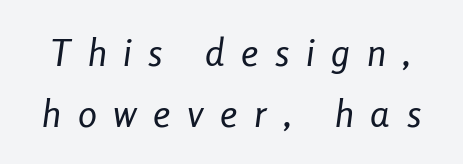
{"italic": "yes", "lean": "right", "slant_degrees": 8, "bold": "no", "weight": "regular", "width": "condensed", "stroke_contrast": "low", "x_height": "medium", "monospaced": "no", "underline": "no", "line_spacing": "normal", "line_spacing_ratio": 1.6, "letter_spacing": "wide", "letter_spacing_em": 0.44, "glyph_px": 38}
